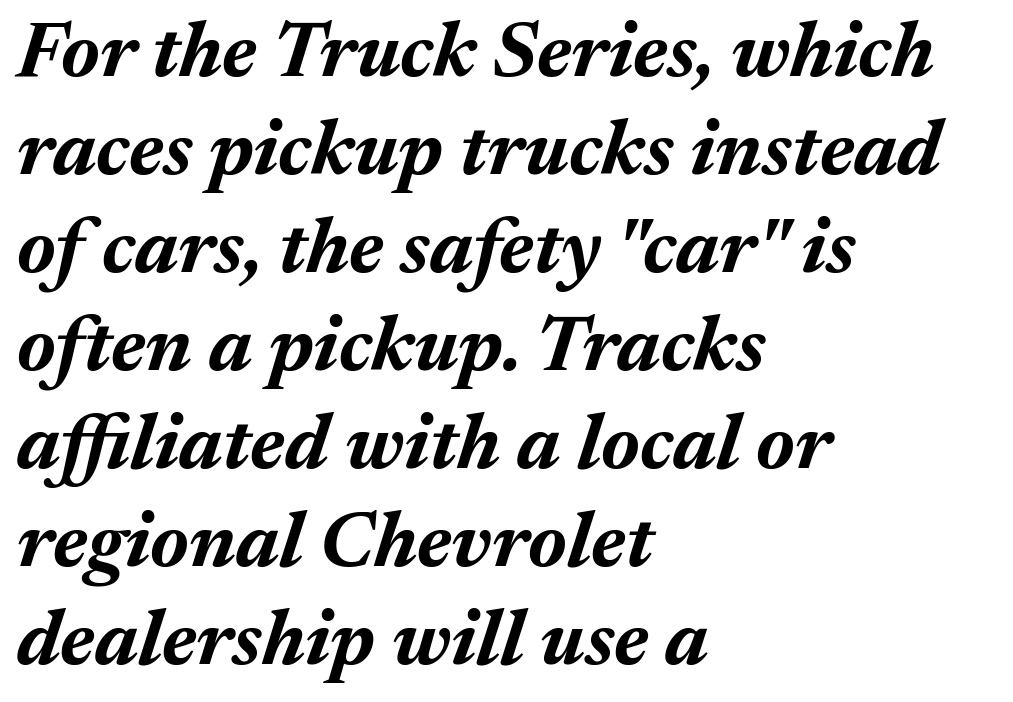
{"italic": "yes", "lean": "right", "slant_degrees": 17, "bold": "yes", "weight": "bold", "width": "normal", "stroke_contrast": "medium", "x_height": "medium", "monospaced": "no", "underline": "no", "align": "left", "line_spacing_ratio": 1.24, "letter_spacing": "normal", "letter_spacing_em": 0.0, "glyph_px": 79}
